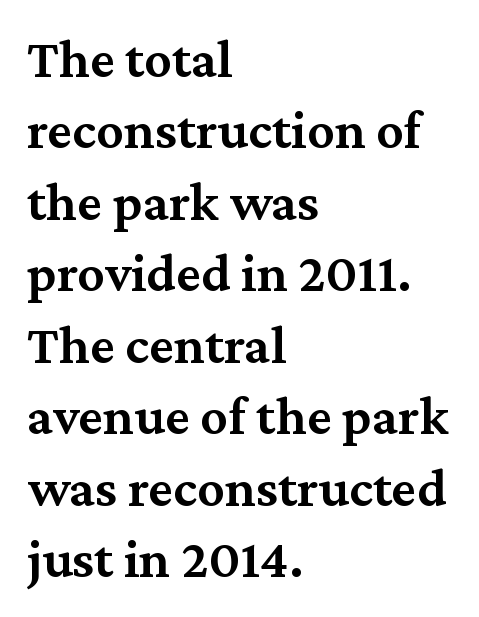
{"serif": "yes", "italic": "no", "bold": "semi", "weight": "semibold", "width": "normal", "stroke_contrast": "medium", "x_height": "medium", "monospaced": "no", "underline": "no", "align": "left", "line_spacing": "normal", "line_spacing_ratio": 1.3, "letter_spacing": "normal", "letter_spacing_em": 0.0, "glyph_px": 55}
